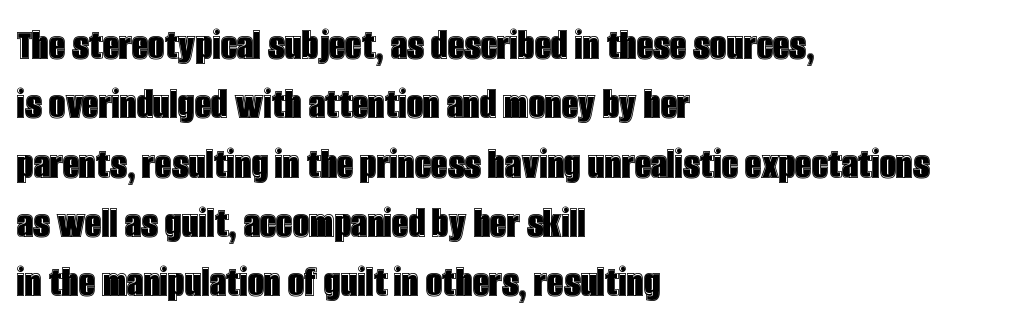
{"italic": "no", "width": "condensed", "x_height": "large", "monospaced": "no", "underline": "no", "align": "left", "line_spacing": "normal", "line_spacing_ratio": 1.29, "letter_spacing": "normal", "letter_spacing_em": 0.0, "glyph_px": 46}
